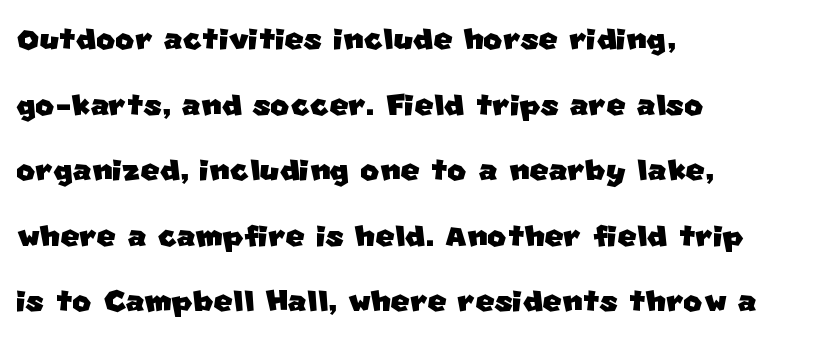
Q: Is the typeface a serif or a sans-serif typeface? A: Sans-serif.
Q: Is the text underlined? A: No.
Q: How is the paragraph aligned? A: Left-aligned.
Q: Is the spacing between letters normal or unusually wide? A: Normal.
Q: Is the spacing between lines tight, normal or loose? A: Normal.
Q: Width (condensed, normal, or wide)? A: Normal.
Q: Stroke contrast? A: Low.
Q: x-height? A: Large.
Q: Monospaced? A: No.
